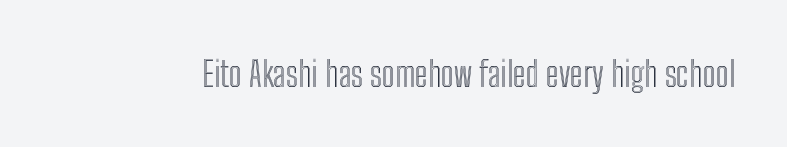
Proportional: the letters do not fall into vertical columns. The specimen omits any rule beneath the text block's lines. Does extra space separate the letters? No, they use regular spacing. These lines were composed using upright roman letters.
